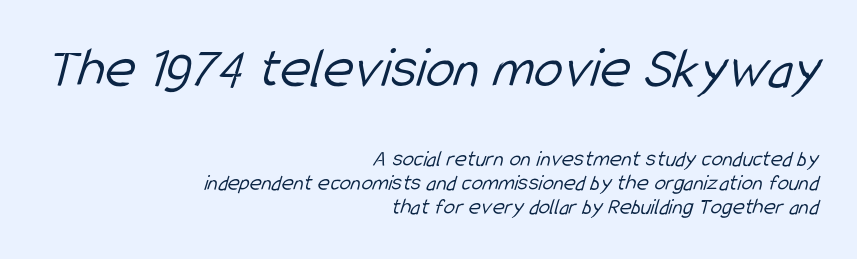
Q: Is the text bold? A: No.
Q: Is the typeface a serif or a sans-serif typeface? A: Sans-serif.
Q: Is the text underlined? A: No.
Q: How is the paragraph aligned? A: Right-aligned.
Q: Is the spacing between letters normal or unusually wide? A: Normal.
Q: Is the spacing between lines tight, normal or loose? A: Tight.
Q: Which block of text is set in a larger size, the first (top) or the second (bottom)? A: The first (top) one.
Q: Width (condensed, normal, or wide)? A: Condensed.
Q: Stroke contrast? A: Low.
Q: x-height? A: Medium.
Q: Monospaced? A: No.
